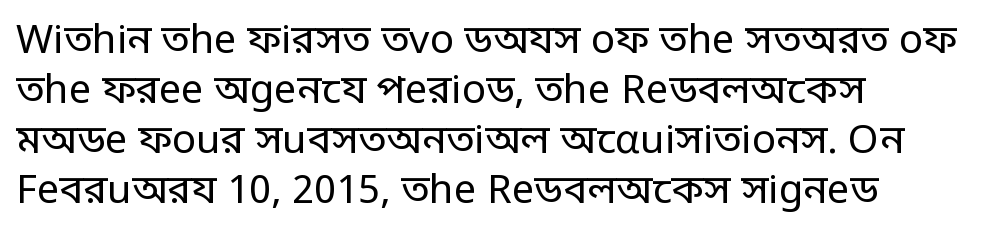
The letters advance in unequal steps, a hallmark of proportional type. This is roman type, the default non-slanted kind. The passage shown is not bold in any degree. The foot of each line stays bare and open.
